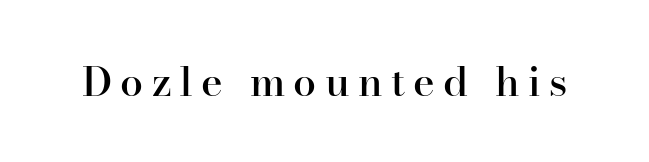
{"serif": "yes", "italic": "no", "bold": "semi", "weight": "semibold", "width": "normal", "stroke_contrast": "high", "x_height": "small", "monospaced": "no", "underline": "no", "letter_spacing": "wide", "letter_spacing_em": 0.2, "glyph_px": 41}
